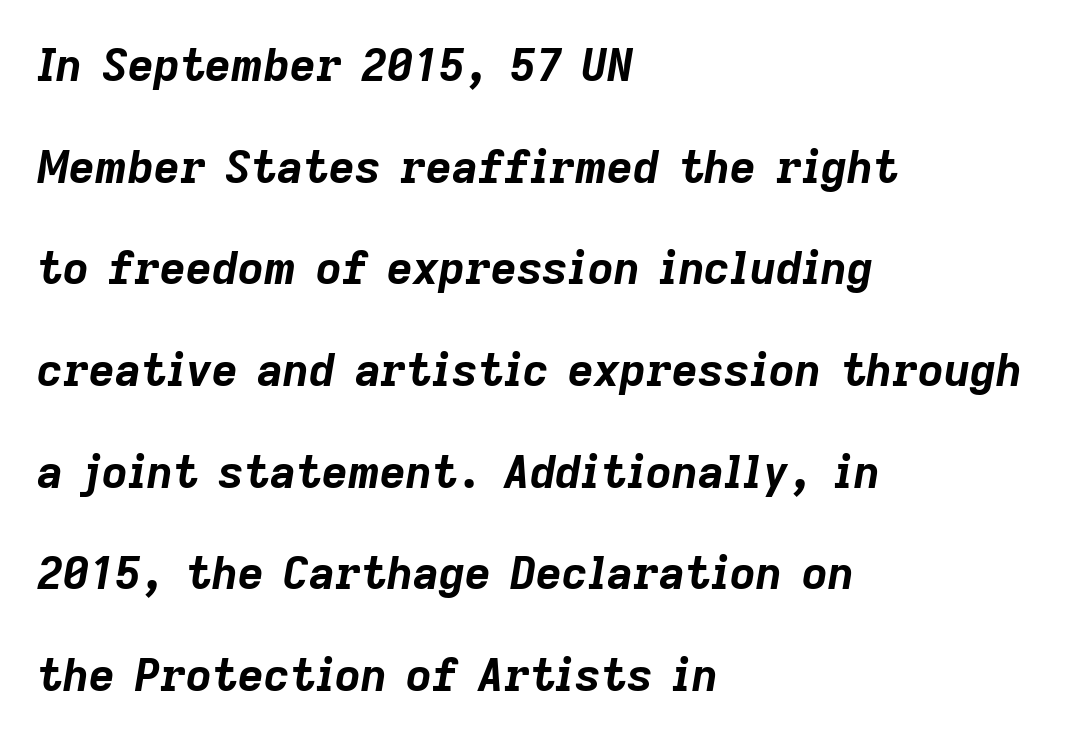
Posture: slanted. Spacing verdict: proportional, widths tailored to each character. Default kerning and tracking; the words read as compact shapes. The typesetting leans heavy: a genuine bold.
